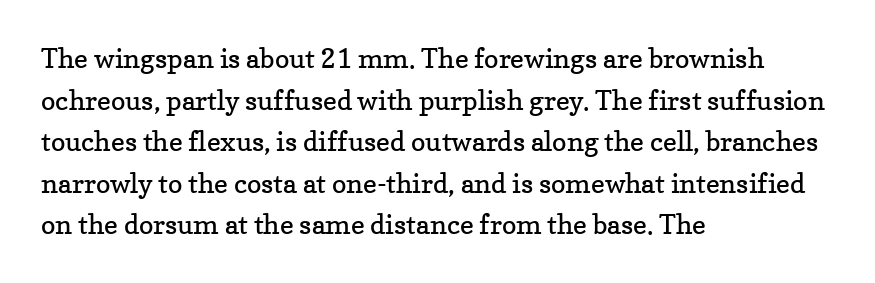
This sample uses an upright cut, with every glyph sitting square on the baseline. Lines of text with bare space underneath. The setting favours the left margin, as ordinary paragraphs usually do. Leading: standard. The typesetting does not lean heavy: it is not bold. You could call the tracking neutral — neither tight nor loose.
